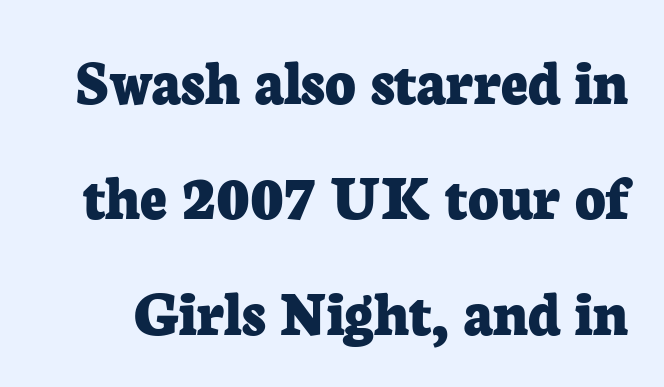
Character widths vary here, with narrow letters taking less room than wide ones. Emphasis by weight is at full strength: bold. What kind of face is this? One with serifs. Do the letters lean? They stand straight. Is the letter spacing exaggerated? No — it looks like the ordinary default. Descenders hang freely into open space.
